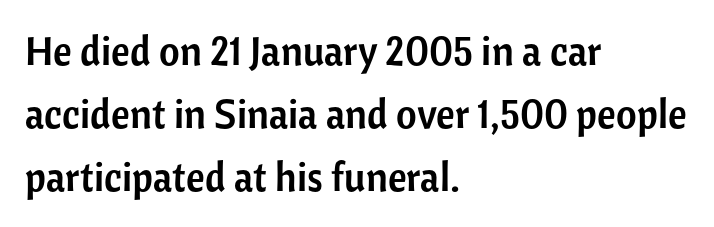
The image shows 40 px sans-serif type, upright; set left-aligned, normal line spacing (1.58x), normal letter spacing, not underlined; low stroke contrast and a medium x-height.
